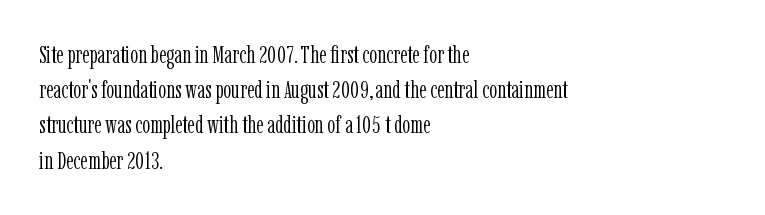
Weight: not bold — regular or lighter. Summary of vertical rhythm: regular, with standard interline spacing. Italic? Not at all — the glyphs are vertical. Words appear dense and cohesive because spacing is normal. Glance below the letters and you will spot only blank space.
